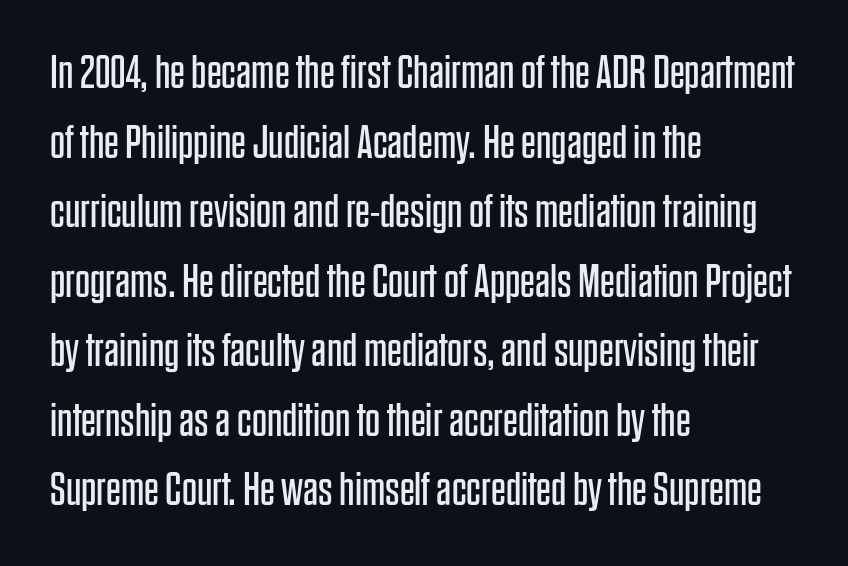
{"serif": "no", "italic": "no", "bold": "no", "weight": "regular", "width": "condensed", "stroke_contrast": "low", "x_height": "large", "monospaced": "no", "underline": "no", "align": "left", "line_spacing": "normal", "line_spacing_ratio": 1.48, "letter_spacing": "normal", "letter_spacing_em": 0.0, "glyph_px": 47}
